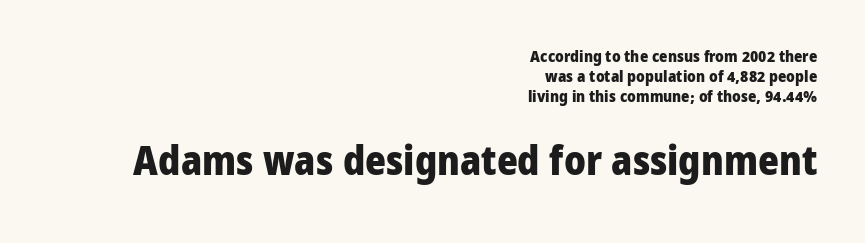
The second block has been scaled up relative to the first. Nobody drew a line under any word here. This sample has the flowing, uneven cadence of proportional lettering. Letter spacing: default.
